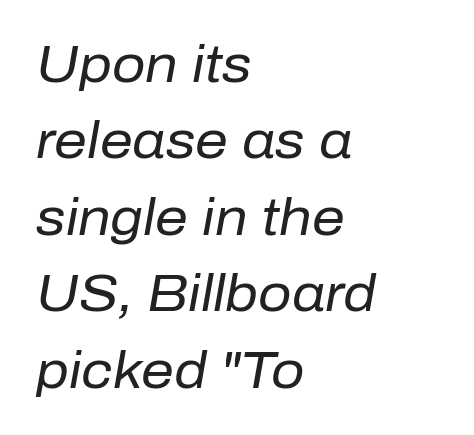
The image shows 52 px regular-weight type, italic (leaning right); set left-aligned, normal line spacing (1.47x), normal letter spacing, not underlined; low stroke contrast and a medium x-height.
